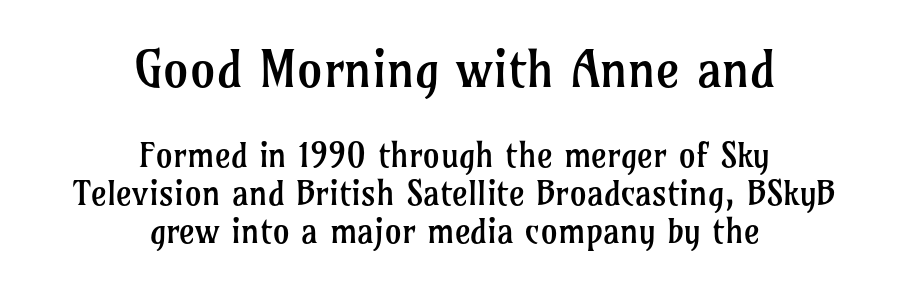
Q: Is the text bold? A: No.
Q: Is the text italic (slanted)? A: No, it is upright.
Q: Is the typeface a serif or a sans-serif typeface? A: Serif.
Q: Is the text underlined? A: No.
Q: How is the paragraph aligned? A: Centered.
Q: Is the spacing between letters normal or unusually wide? A: Normal.
Q: Is the spacing between lines tight, normal or loose? A: Tight.
Q: Which block of text is set in a larger size, the first (top) or the second (bottom)? A: The first (top) one.
Q: Width (condensed, normal, or wide)? A: Normal.
Q: Stroke contrast? A: Low.
Q: x-height? A: Medium.
Q: Monospaced? A: No.
